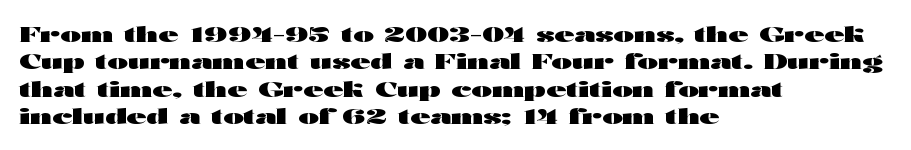
The image shows 22 px bold type, upright; set left-aligned, line spacing 1.24x, normal letter spacing, not underlined.
